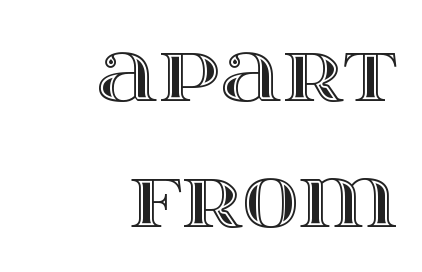
The image shows 78 px wide type, upright; set right-aligned, normal line spacing (1.61x), normal letter spacing, not underlined; a large x-height.
